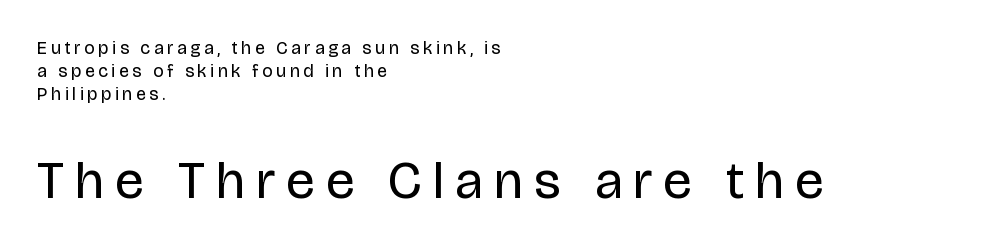
{"serif": "no", "italic": "no", "bold": "no", "weight": "regular", "width": "normal", "stroke_contrast": "low", "x_height": "large", "monospaced": "no", "underline": "no", "align": "left", "line_spacing": "normal", "line_spacing_ratio": 1.27, "letter_spacing": "wide", "letter_spacing_em": 0.21, "larger_block": "second", "size_ratio": 2.94, "glyph_px": 53}
